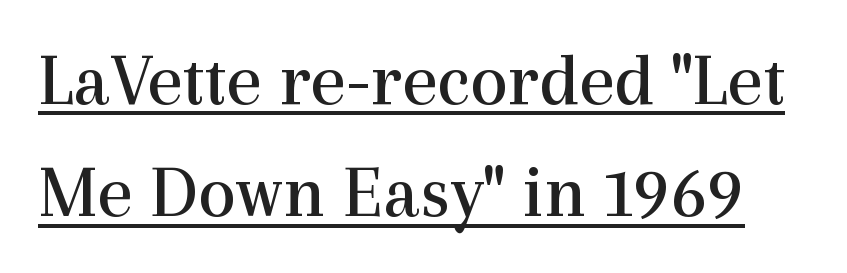
Q: Is the text bold? A: No.
Q: Is the text italic (slanted)? A: No, it is upright.
Q: Is the typeface a serif or a sans-serif typeface? A: Serif.
Q: Is the text underlined? A: Yes.
Q: Is the spacing between letters normal or unusually wide? A: Normal.
Q: Is the spacing between lines tight, normal or loose? A: Normal.
Q: Width (condensed, normal, or wide)? A: Normal.
Q: x-height? A: Medium.
Q: Monospaced? A: No.
